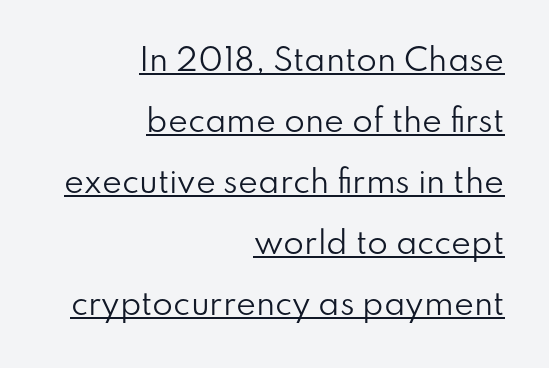
Q: Is the text bold? A: No.
Q: Is the text italic (slanted)? A: No, it is upright.
Q: Is the typeface a serif or a sans-serif typeface? A: Sans-serif.
Q: Is the text underlined? A: Yes.
Q: How is the paragraph aligned? A: Right-aligned.
Q: Is the spacing between letters normal or unusually wide? A: Normal.
Q: Is the spacing between lines tight, normal or loose? A: Loose.
Q: Width (condensed, normal, or wide)? A: Normal.
Q: Stroke contrast? A: Low.
Q: x-height? A: Small.
Q: Monospaced? A: No.
